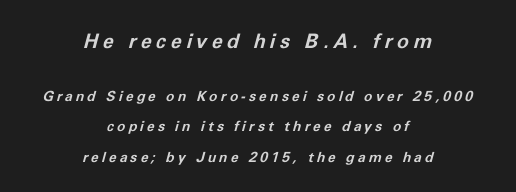
The image shows 20 px bold type, italic (leaning right); set centered, loose line spacing (2.18x), unusually wide letter spacing (+0.22 em), not underlined; the first (top) block is 1.43x larger.
